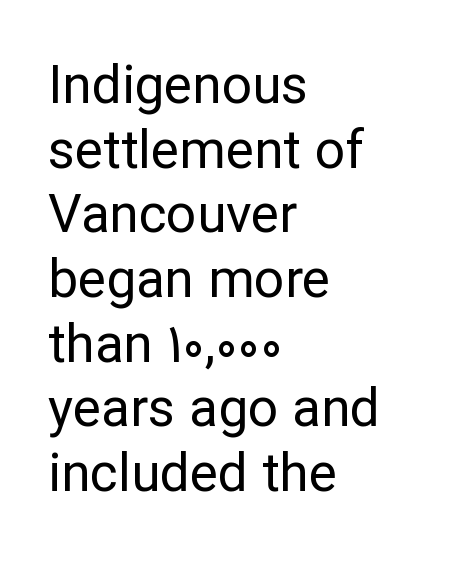
Q: Is the text bold? A: No.
Q: Is the text italic (slanted)? A: No, it is upright.
Q: Is the typeface a serif or a sans-serif typeface? A: Sans-serif.
Q: Is the text underlined? A: No.
Q: How is the paragraph aligned? A: Left-aligned.
Q: Is the spacing between letters normal or unusually wide? A: Normal.
Q: Width (condensed, normal, or wide)? A: Normal.
Q: Stroke contrast? A: Low.
Q: x-height? A: Medium.
Q: Monospaced? A: No.
